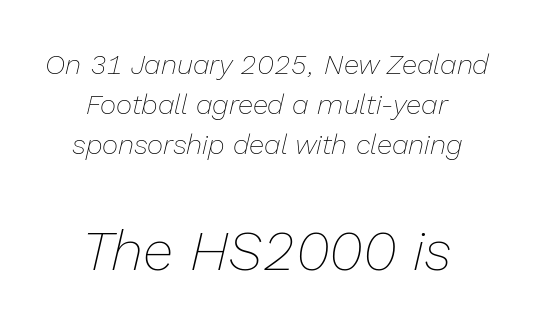
Spacing verdict: proportional, widths tailored to each character. The letters are slanted; this is an italic face. Teacher's note: observe the equal gaps on both sides — that is centered alignment. One glance says typical: line gaps are just what's usual. Of the two passages, the one underneath uses the larger point size. Observe the ordinary spacing: letters are neighbours, not strangers.
